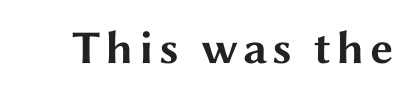
Do the characters align in a grid? No, the font is proportional. The strokes are fattened all the way to bold. A bare baseline throughout the passage. The letters stand straight up with perfectly vertical stems. Nothing sits at the stroke ends, so this counts as sans-serif.
